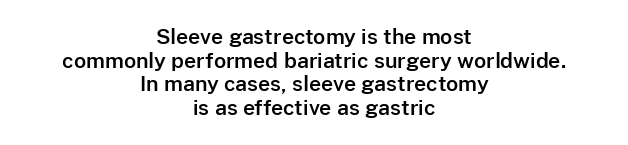
The image shows 21 px text type, upright; set centered, tight line spacing (1.13x), normal letter spacing, not underlined.
